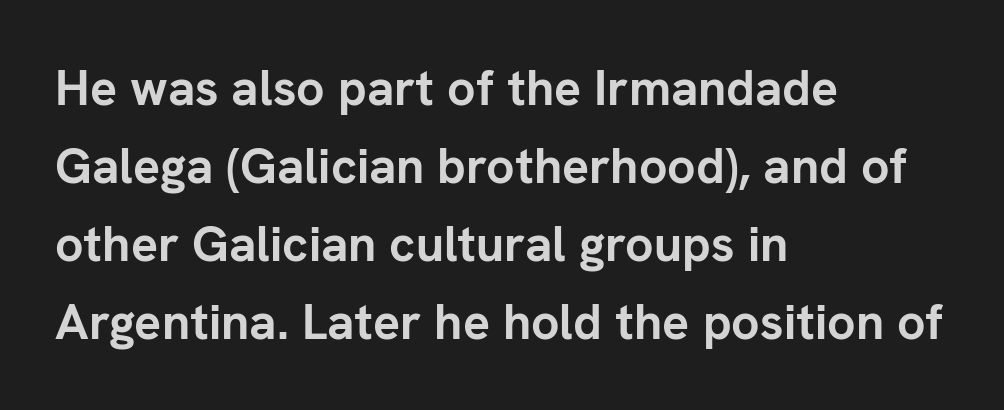
Q: Is the text bold? A: Yes.
Q: Is the text italic (slanted)? A: No, it is upright.
Q: Is the typeface a serif or a sans-serif typeface? A: Sans-serif.
Q: Is the text underlined? A: No.
Q: How is the paragraph aligned? A: Left-aligned.
Q: Is the spacing between letters normal or unusually wide? A: Normal.
Q: Is the spacing between lines tight, normal or loose? A: Normal.
Q: Width (condensed, normal, or wide)? A: Normal.
Q: Stroke contrast? A: Low.
Q: x-height? A: Medium.
Q: Monospaced? A: No.
